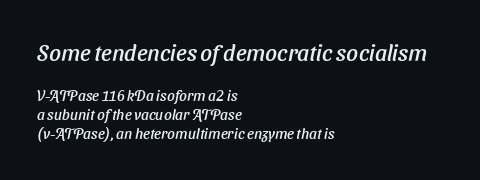
In terms of leading, this rendering sits right in the middle. Typeset ragged right — the left edge is the straight one. Tracking here is standard; glyphs follow each other at the usual distance. Clear beneath every line of the passage.
